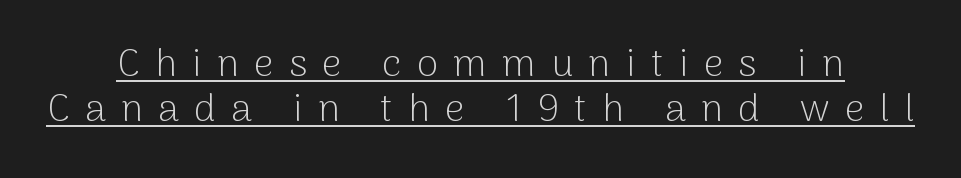
The image shows 39 px light sans-serif type, upright; set line spacing 1.16x, unusually wide letter spacing (+0.39 em), underlined; low stroke contrast and a medium x-height.
